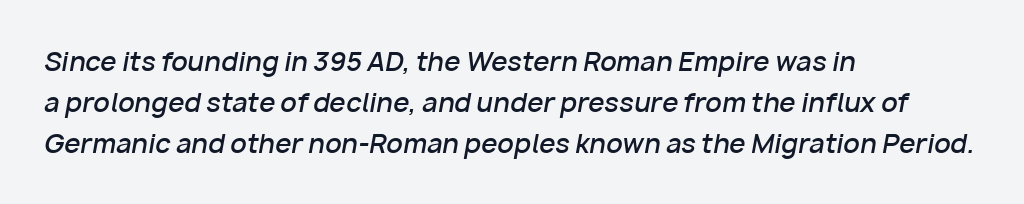
The image shows 26 px text type, italic (leaning right); set left-aligned, normal line spacing (1.57x), normal letter spacing, not underlined.
